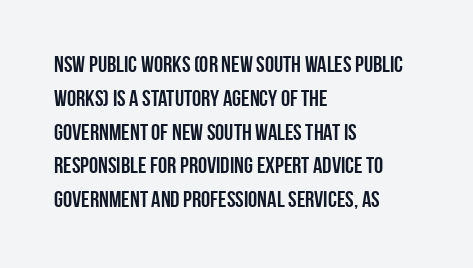
The image shows 23 px bold type, upright; set left-aligned, normal line spacing (1.47x), normal letter spacing, not underlined.
